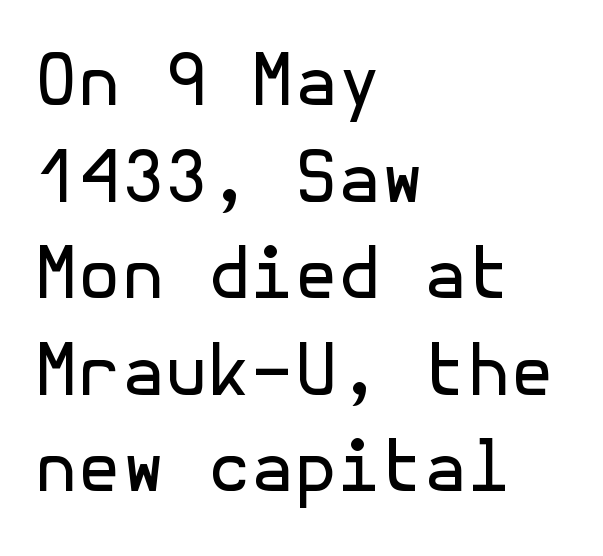
{"serif": "no", "italic": "no", "bold": "no", "weight": "regular", "width": "normal", "x_height": "medium", "underline": "no", "align": "left", "line_spacing": "normal", "line_spacing_ratio": 1.38, "letter_spacing": "normal", "letter_spacing_em": 0.0, "glyph_px": 70}
